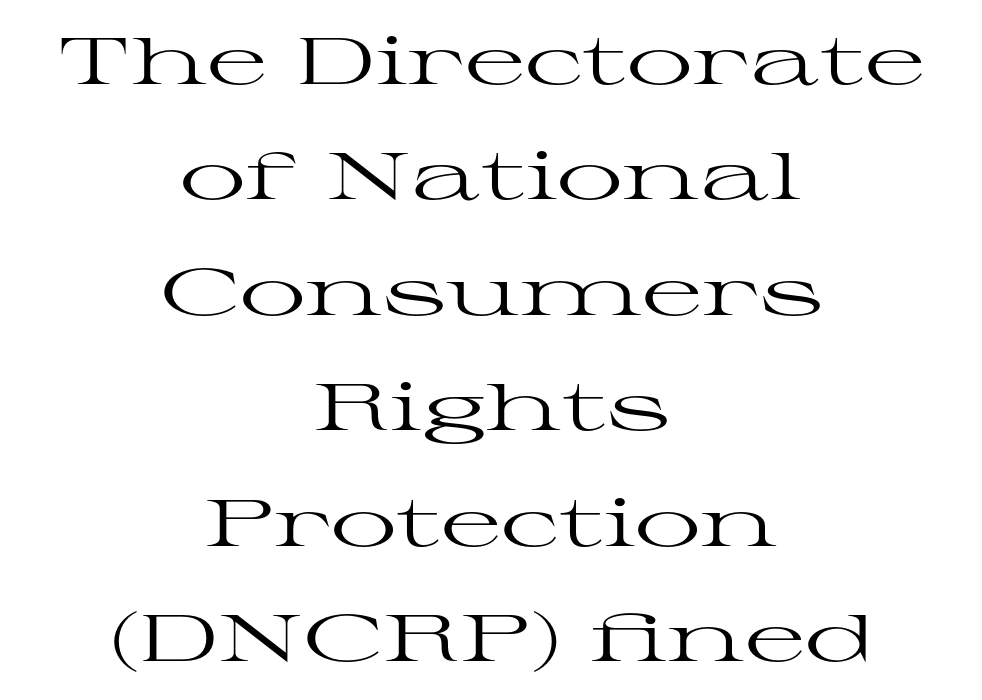
{"serif": "yes", "italic": "no", "bold": "no", "weight": "regular", "width": "wide", "stroke_contrast": "high", "x_height": "medium", "monospaced": "no", "underline": "no", "align": "center", "line_spacing_ratio": 1.75, "letter_spacing": "normal", "letter_spacing_em": 0.0, "glyph_px": 66}
